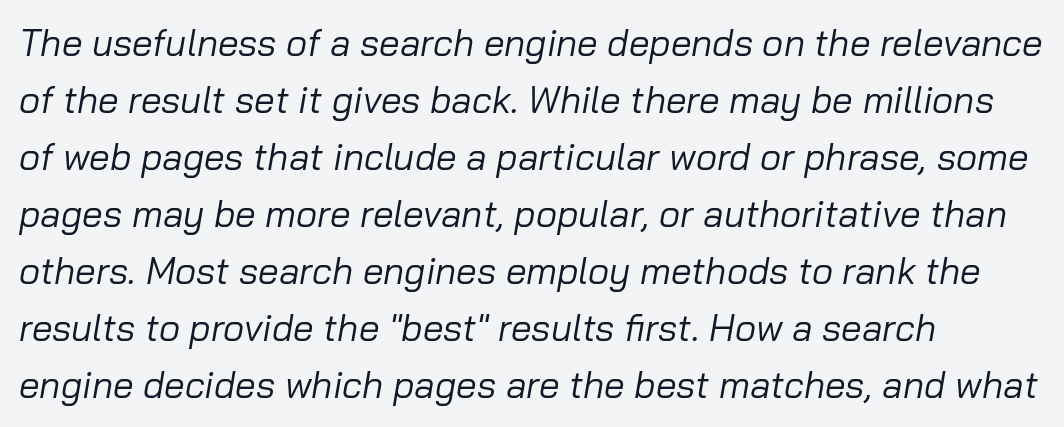
Baseline-to-baseline distance is the conventional proportion of letter height. These glyphs show unthickened strokes, regular width or finer. The paragraph has a hard left edge and a soft right edge. Bare-footed words on every line. Does the lettering tilt? It does — this is italic.
